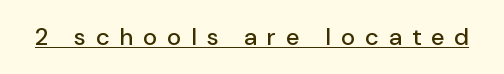
{"italic": "no", "underline": "yes", "letter_spacing": "wide", "letter_spacing_em": 0.44, "glyph_px": 24}
